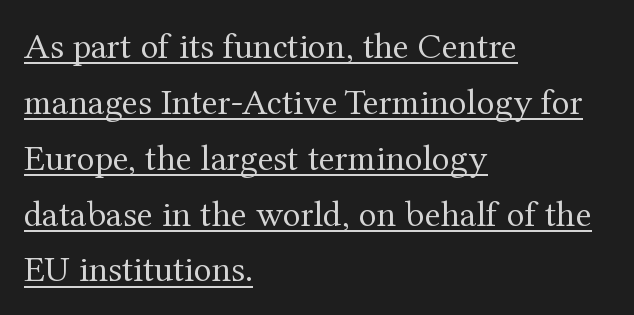
Is this a fixed-width face? No — the glyphs have proportional, varying widths. Letters have the restrained weight of plain body copy at most. Vertical spacing — default. The ragged edge is on the right, which tells us the setting is flush left. The passage shown has conventional tracking throughout.
